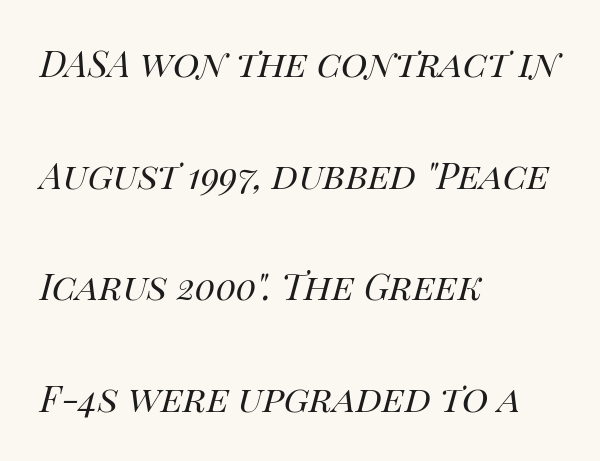
{"italic": "yes", "lean": "right", "slant_degrees": 14, "bold": "no", "weight": "regular", "width": "normal", "stroke_contrast": "high", "x_height": "large", "monospaced": "no", "underline": "no", "align": "left", "line_spacing": "loose", "line_spacing_ratio": 2.48, "letter_spacing": "normal", "letter_spacing_em": 0.0, "glyph_px": 45}
